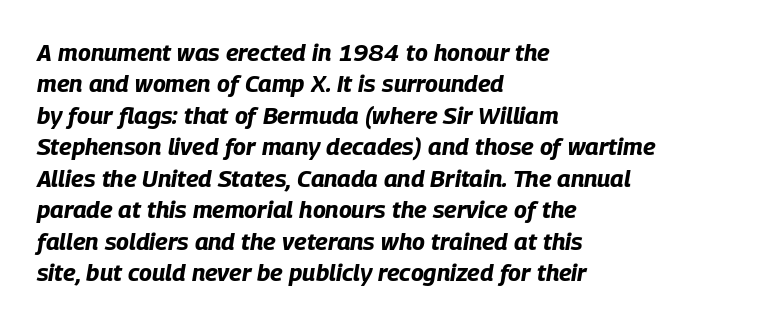
Is the type bold? Yes — the strokes are clearly thick and heavy. Every character sits at an angle, as italics do. Beneath every word, the page is bare. Honestly, the row spacing looks completely unremarkable.
